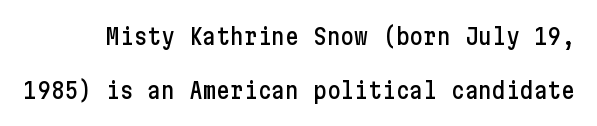
The image shows 23 px text type, upright; set loose line spacing (2.33x), normal letter spacing, not underlined.
